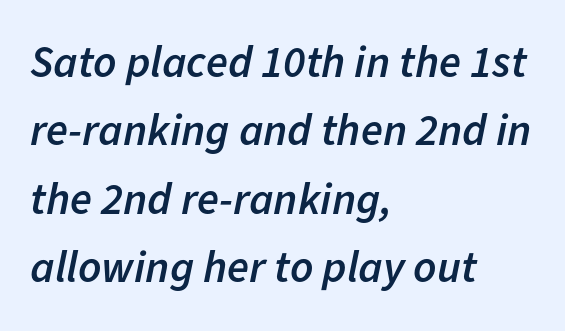
Q: Is the text bold? A: Semi-bold.
Q: Is the text italic (slanted)? A: Yes, it leans right by about 11 degrees.
Q: Is the text underlined? A: No.
Q: How is the paragraph aligned? A: Left-aligned.
Q: Is the spacing between letters normal or unusually wide? A: Normal.
Q: Is the spacing between lines tight, normal or loose? A: Normal.
Q: Width (condensed, normal, or wide)? A: Normal.
Q: Stroke contrast? A: Low.
Q: x-height? A: Medium.
Q: Monospaced? A: No.
